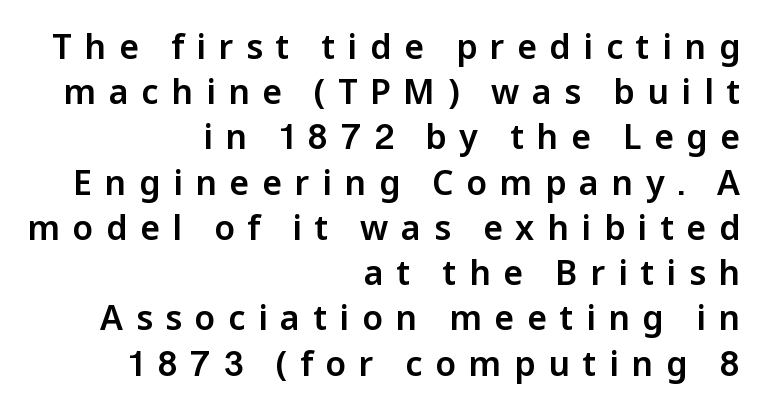
Q: Is the text italic (slanted)? A: No, it is upright.
Q: Is the typeface a serif or a sans-serif typeface? A: Sans-serif.
Q: Is the text underlined? A: No.
Q: How is the paragraph aligned? A: Right-aligned.
Q: Is the spacing between letters normal or unusually wide? A: Unusually wide.
Q: Is the spacing between lines tight, normal or loose? A: Normal.
Q: Width (condensed, normal, or wide)? A: Normal.
Q: Stroke contrast? A: Low.
Q: x-height? A: Medium.
Q: Monospaced? A: No.
